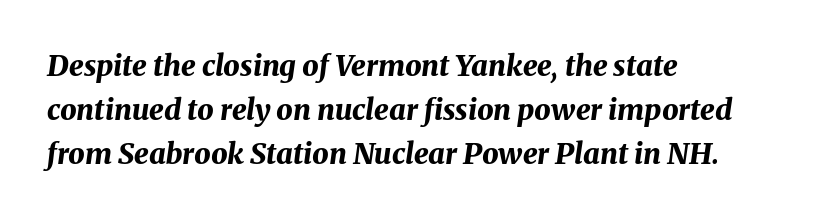
Q: Is the text bold? A: Yes.
Q: Is the text italic (slanted)? A: Yes, it leans right by about 8 degrees.
Q: Is the text underlined? A: No.
Q: How is the paragraph aligned? A: Left-aligned.
Q: Is the spacing between letters normal or unusually wide? A: Normal.
Q: Is the spacing between lines tight, normal or loose? A: Normal.
Q: Width (condensed, normal, or wide)? A: Normal.
Q: Stroke contrast? A: Medium.
Q: x-height? A: Medium.
Q: Monospaced? A: No.
